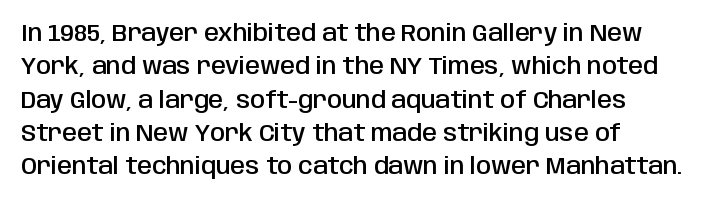
{"italic": "no", "bold": "semi", "underline": "no", "align": "left", "line_spacing": "normal", "line_spacing_ratio": 1.39, "letter_spacing": "normal", "letter_spacing_em": 0.0, "glyph_px": 24}
